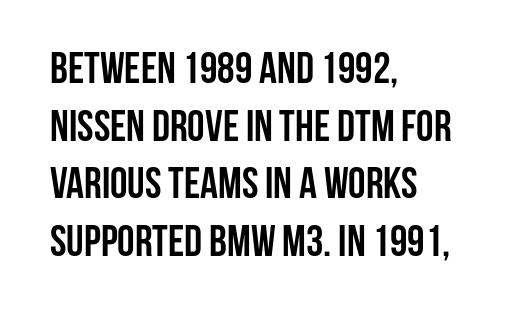
{"serif": "no", "italic": "no", "bold": "yes", "weight": "semibold", "width": "condensed", "stroke_contrast": "low", "x_height": "large", "monospaced": "no", "underline": "no", "align": "left", "line_spacing": "normal", "line_spacing_ratio": 1.31, "letter_spacing": "normal", "letter_spacing_em": 0.0, "glyph_px": 44}
